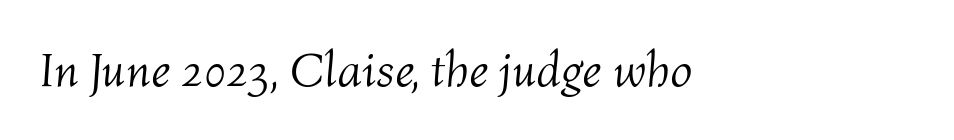
Q: Is the text bold? A: No.
Q: Is the text italic (slanted)? A: Yes, it leans right by about 4 degrees.
Q: Is the text underlined? A: No.
Q: How is the paragraph aligned? A: Left-aligned.
Q: Is the spacing between letters normal or unusually wide? A: Normal.
Q: Width (condensed, normal, or wide)? A: Normal.
Q: Stroke contrast? A: Medium.
Q: x-height? A: Medium.
Q: Monospaced? A: No.
